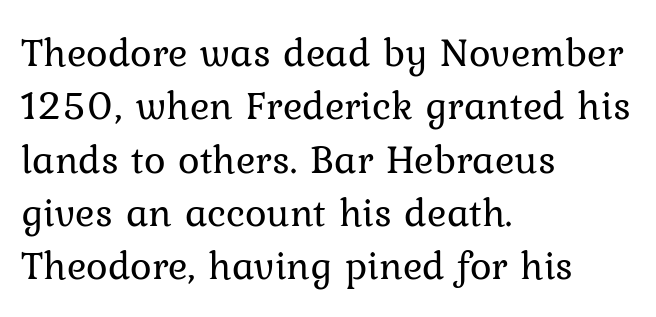
Q: Is the text bold? A: No.
Q: Is the text italic (slanted)? A: No, it is upright.
Q: Is the typeface a serif or a sans-serif typeface? A: Serif.
Q: Is the text underlined? A: No.
Q: How is the paragraph aligned? A: Left-aligned.
Q: Is the spacing between letters normal or unusually wide? A: Normal.
Q: Is the spacing between lines tight, normal or loose? A: Normal.
Q: Width (condensed, normal, or wide)? A: Normal.
Q: Stroke contrast? A: Low.
Q: x-height? A: Medium.
Q: Monospaced? A: No.
